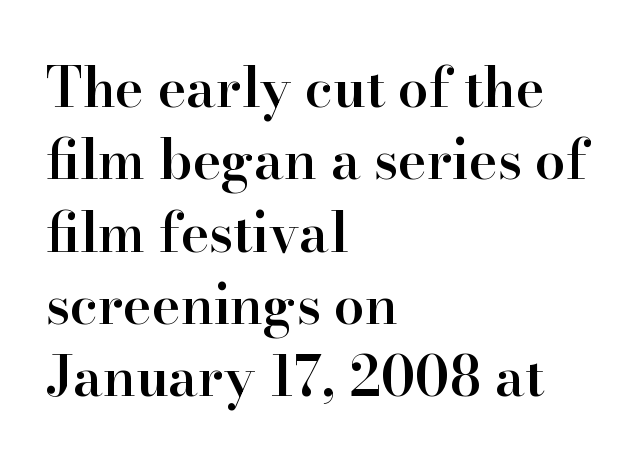
{"serif": "yes", "italic": "no", "bold": "semi", "weight": "semibold", "width": "normal", "stroke_contrast": "high", "x_height": "small", "monospaced": "no", "underline": "no", "align": "left", "line_spacing": "normal", "line_spacing_ratio": 1.34, "letter_spacing": "normal", "letter_spacing_em": 0.0, "glyph_px": 54}
